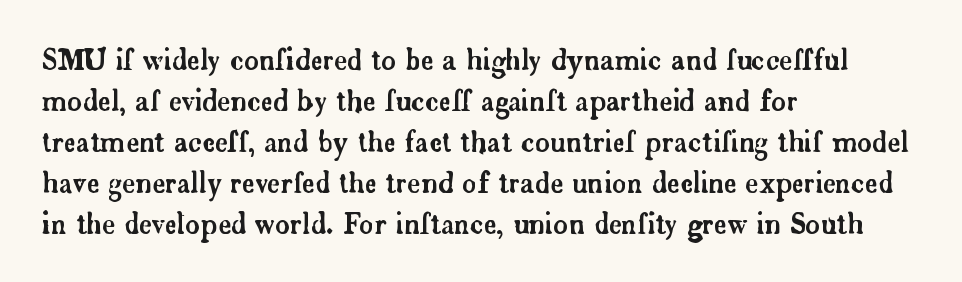
Lines of text with bare space underneath. Old-style or modern, the face here clearly has serifs. Notice how the stems are strictly vertical — no italics here. Character widths vary here, with narrow letters taking less room than wide ones.
